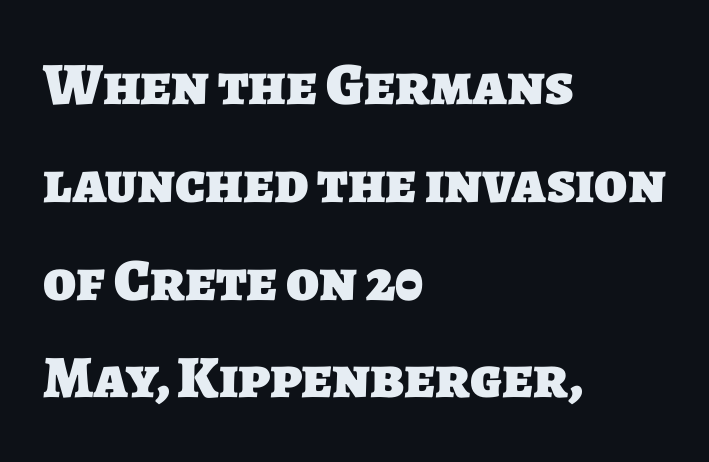
Q: Is the text bold? A: Yes.
Q: Is the typeface a serif or a sans-serif typeface? A: Sans-serif.
Q: Is the text underlined? A: No.
Q: How is the paragraph aligned? A: Left-aligned.
Q: Is the spacing between letters normal or unusually wide? A: Normal.
Q: Is the spacing between lines tight, normal or loose? A: Normal.
Q: Width (condensed, normal, or wide)? A: Normal.
Q: Stroke contrast? A: Low.
Q: x-height? A: Large.
Q: Monospaced? A: No.
